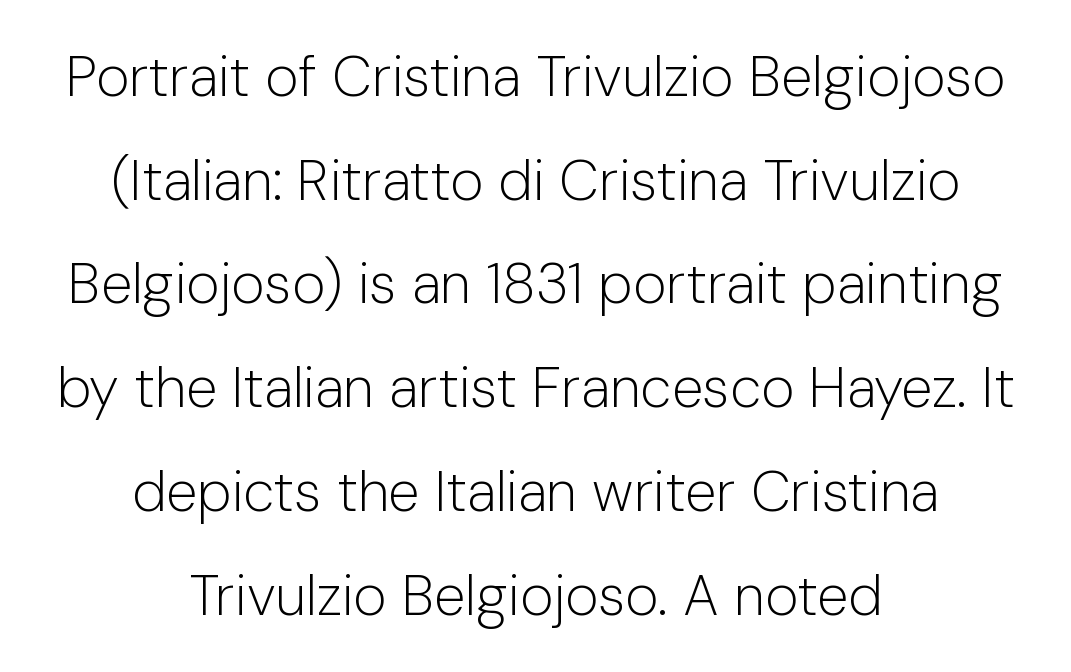
Italic: no, the glyphs are upright roman. The lines are quadded center. Letters have the restrained weight of plain body copy at most. No word sits above an underline.
